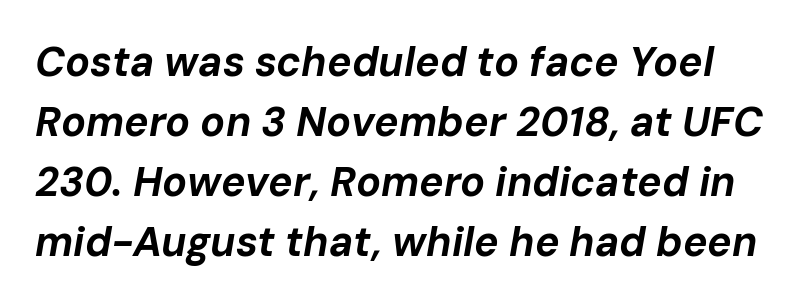
The image shows 41 px bold type, italic (leaning right); set normal line spacing (1.46x), normal letter spacing, not underlined; low stroke contrast and a medium x-height.
